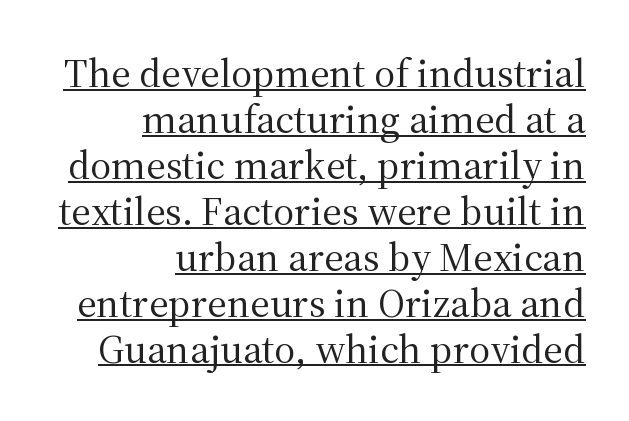
{"serif": "yes", "italic": "no", "bold": "no", "weight": "regular", "width": "normal", "stroke_contrast": "medium", "x_height": "medium", "monospaced": "no", "underline": "yes", "align": "right", "line_spacing": "tight", "line_spacing_ratio": 1.12, "letter_spacing": "normal", "letter_spacing_em": 0.0, "glyph_px": 41}
